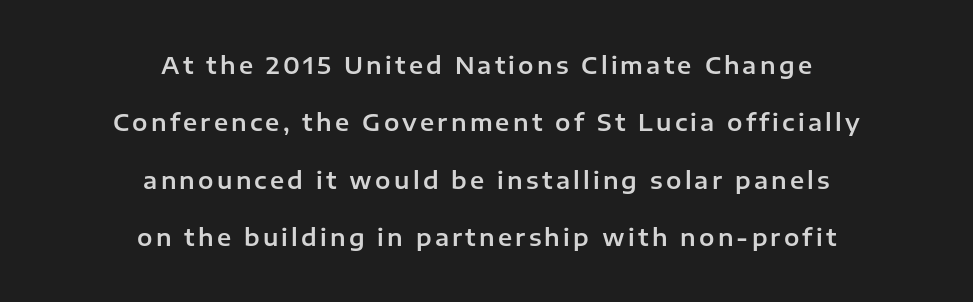
{"italic": "no", "underline": "no", "align": "center", "line_spacing": "loose", "line_spacing_ratio": 2.49, "glyph_px": 23}
